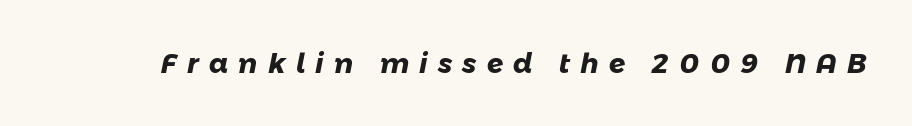
Q: Is the text bold? A: Yes.
Q: Is the text underlined? A: No.
Q: Is the spacing between letters normal or unusually wide? A: Unusually wide.
